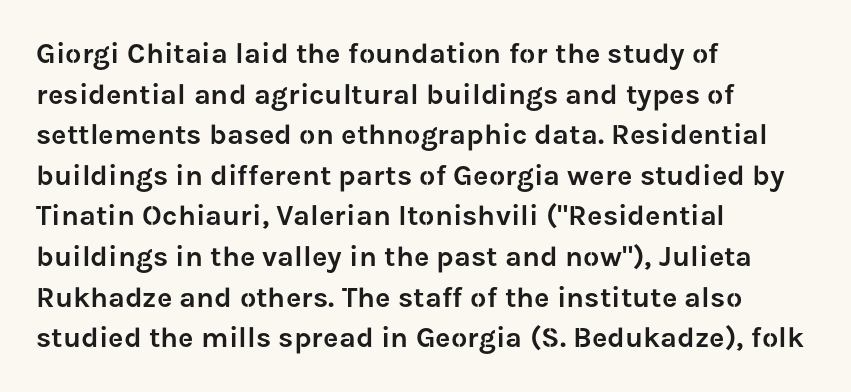
Casual observation: everything's shoved over to the left. Short note: letters normally spaced. Rule under the text: the space is simply empty. Reading down the column, the eye jumps a familiar distance to each next line. Note the varied advance widths — an 'i' is clearly narrower than an 'm'. This sample uses an upright cut, with every glyph sitting square on the baseline.
